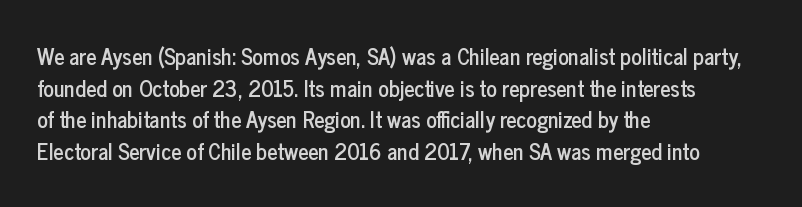
{"italic": "no", "underline": "no", "align": "left", "line_spacing": "normal", "line_spacing_ratio": 1.44, "letter_spacing": "normal", "letter_spacing_em": 0.0, "glyph_px": 22}
